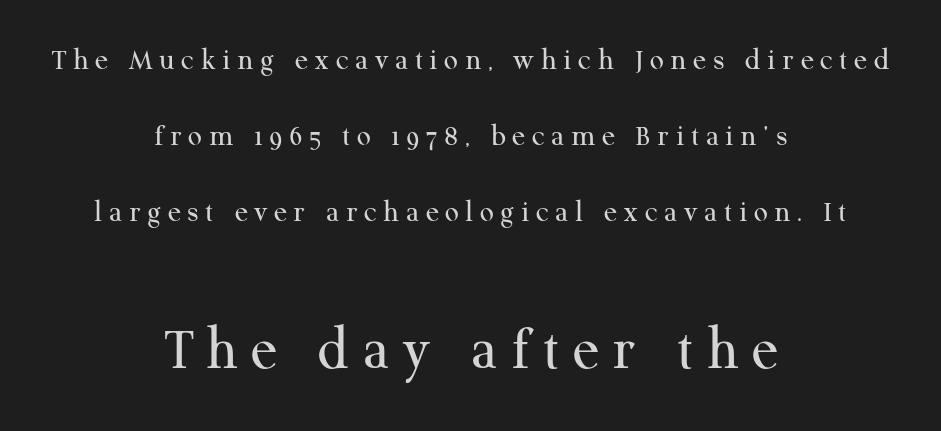
The image shows 62 px regular-weight serif type, upright; set centered, loose line spacing (2.45x), unusually wide letter spacing (+0.21 em), not underlined; the second (bottom) block is 2.0x larger; medium stroke contrast and a medium x-height.
